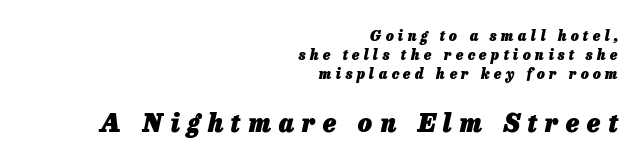
{"italic": "yes", "lean": "right", "slant_degrees": 13, "bold": "yes", "underline": "no", "align": "right", "line_spacing": "normal", "line_spacing_ratio": 1.36, "letter_spacing": "wide", "letter_spacing_em": 0.31, "larger_block": "second", "size_ratio": 1.79, "glyph_px": 25}
